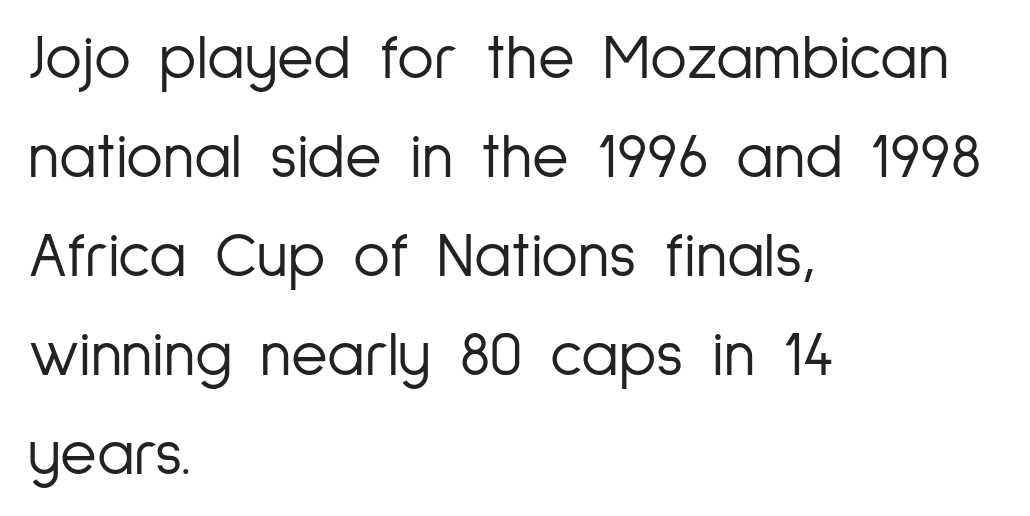
Q: Is the text bold? A: No.
Q: Is the text italic (slanted)? A: No, it is upright.
Q: Is the typeface a serif or a sans-serif typeface? A: Sans-serif.
Q: Is the text underlined? A: No.
Q: How is the paragraph aligned? A: Left-aligned.
Q: Is the spacing between letters normal or unusually wide? A: Normal.
Q: Is the spacing between lines tight, normal or loose? A: Normal.
Q: Width (condensed, normal, or wide)? A: Condensed.
Q: Stroke contrast? A: Low.
Q: x-height? A: Medium.
Q: Monospaced? A: No.
